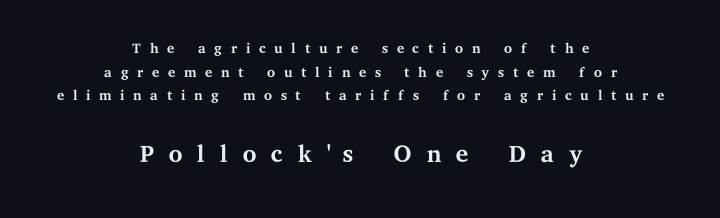
Q: Is the text bold? A: No.
Q: Is the text italic (slanted)? A: No, it is upright.
Q: Is the typeface a serif or a sans-serif typeface? A: Serif.
Q: Is the text underlined? A: No.
Q: How is the paragraph aligned? A: Centered.
Q: Is the spacing between letters normal or unusually wide? A: Unusually wide.
Q: Is the spacing between lines tight, normal or loose? A: Tight.
Q: Which block of text is set in a larger size, the first (top) or the second (bottom)? A: The second (bottom) one.
Q: Width (condensed, normal, or wide)? A: Wide.
Q: Stroke contrast? A: Medium.
Q: x-height? A: Medium.
Q: Monospaced? A: No.
